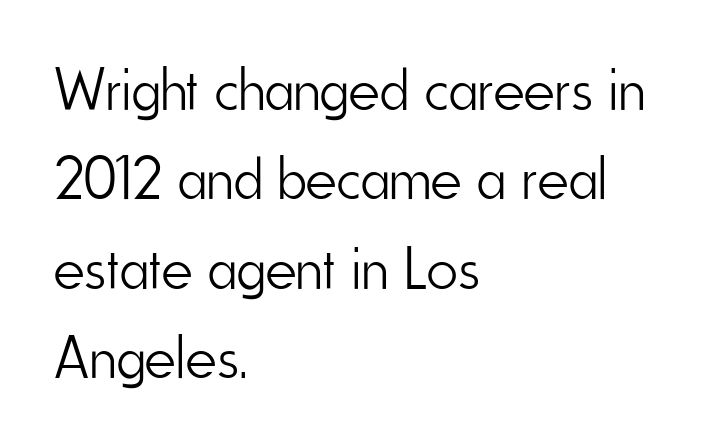
Q: Is the text bold? A: No.
Q: Is the text italic (slanted)? A: No, it is upright.
Q: Is the typeface a serif or a sans-serif typeface? A: Sans-serif.
Q: Is the text underlined? A: No.
Q: How is the paragraph aligned? A: Left-aligned.
Q: Is the spacing between letters normal or unusually wide? A: Normal.
Q: Is the spacing between lines tight, normal or loose? A: Normal.
Q: Width (condensed, normal, or wide)? A: Condensed.
Q: Stroke contrast? A: Low.
Q: x-height? A: Small.
Q: Monospaced? A: No.
